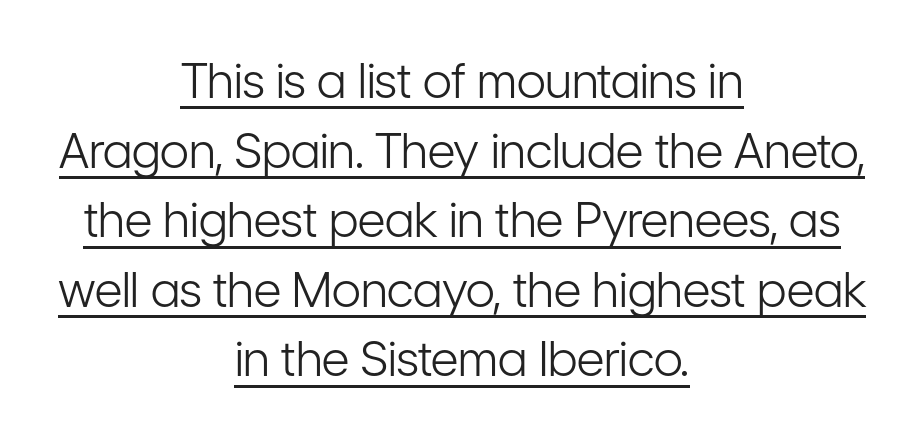
Note the varied advance widths — an 'i' is clearly narrower than an 'm'. The axis of the letterforms is exactly vertical. Is this a heavy cut? Hardly; it is regular or lighter. Letter spacing: default. If you folded the block vertically in half, each line would mirror itself in length. These characters rest on top of a visible drawn line.
